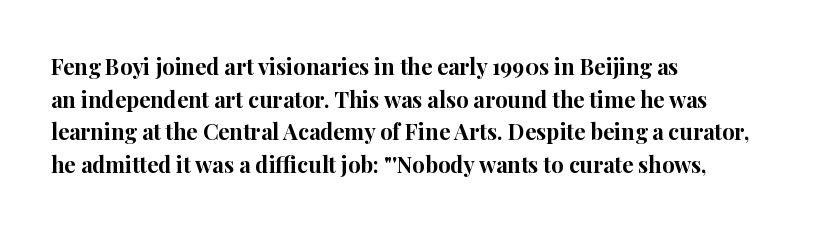
Q: Is the text bold? A: Yes.
Q: Is the text italic (slanted)? A: No, it is upright.
Q: Is the text underlined? A: No.
Q: How is the paragraph aligned? A: Left-aligned.
Q: Is the spacing between letters normal or unusually wide? A: Normal.
Q: Is the spacing between lines tight, normal or loose? A: Normal.
